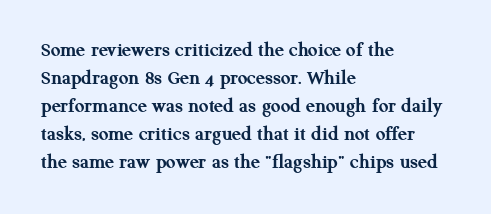
Style check: upright. Reading down the block, your eye returns to a fixed left position each line. This rendering leaves character spacing at its baseline value. Check under the words: just untouched page.
